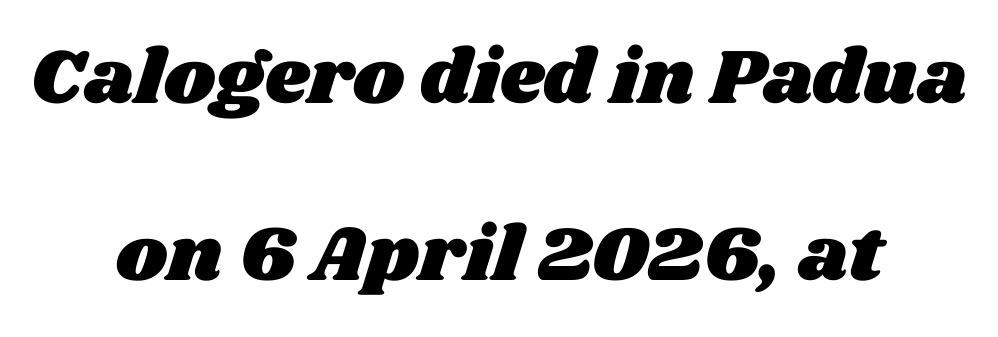
{"width": "wide", "stroke_contrast": "medium", "x_height": "large", "monospaced": "no", "underline": "no", "align": "center", "line_spacing": "loose", "line_spacing_ratio": 2.27, "letter_spacing": "normal", "letter_spacing_em": 0.0, "glyph_px": 78}
